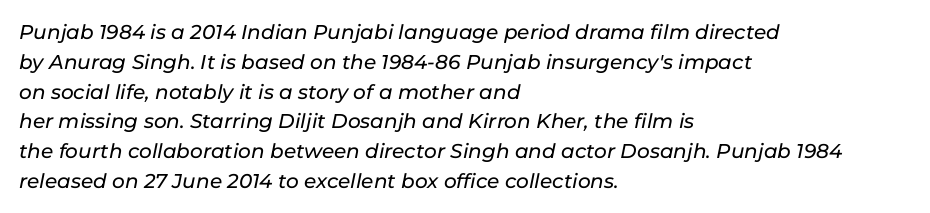
Q: Is the text italic (slanted)? A: Yes, it leans right by about 11 degrees.
Q: Is the text underlined? A: No.
Q: How is the paragraph aligned? A: Left-aligned.
Q: Is the spacing between letters normal or unusually wide? A: Normal.
Q: Is the spacing between lines tight, normal or loose? A: Normal.
